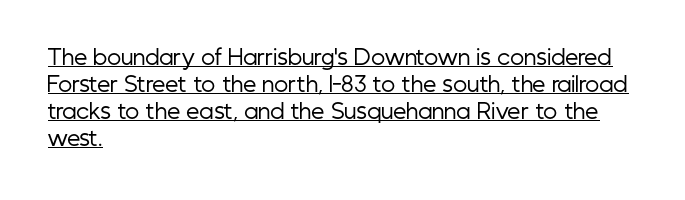
{"italic": "no", "bold": "no", "underline": "yes", "align": "left", "line_spacing": "normal", "line_spacing_ratio": 1.29, "letter_spacing": "normal", "letter_spacing_em": 0.0, "glyph_px": 21}
